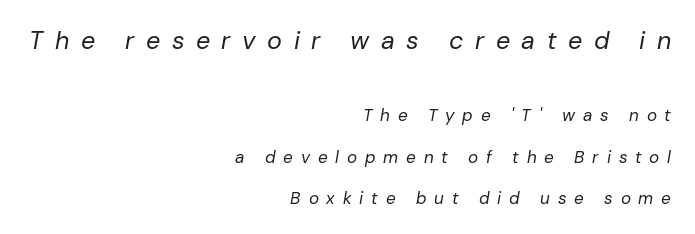
{"italic": "yes", "lean": "right", "slant_degrees": 10, "bold": "no", "underline": "no", "align": "right", "line_spacing": "loose", "line_spacing_ratio": 2.42, "letter_spacing": "wide", "letter_spacing_em": 0.46, "larger_block": "first", "size_ratio": 1.47, "glyph_px": 25}
